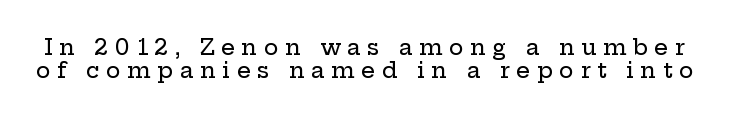
Words appear elongated and porous because spacing is wide. Every stem runs plumb, perpendicular to the baseline. Anything drawn beneath the words? Only blank space. Notice how descenders almost collide with the ascenders below — that's tight leading.
